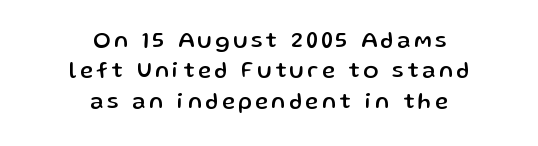
Q: Is the text italic (slanted)? A: No, it is upright.
Q: Is the text underlined? A: No.
Q: How is the paragraph aligned? A: Centered.
Q: Is the spacing between lines tight, normal or loose? A: Normal.
